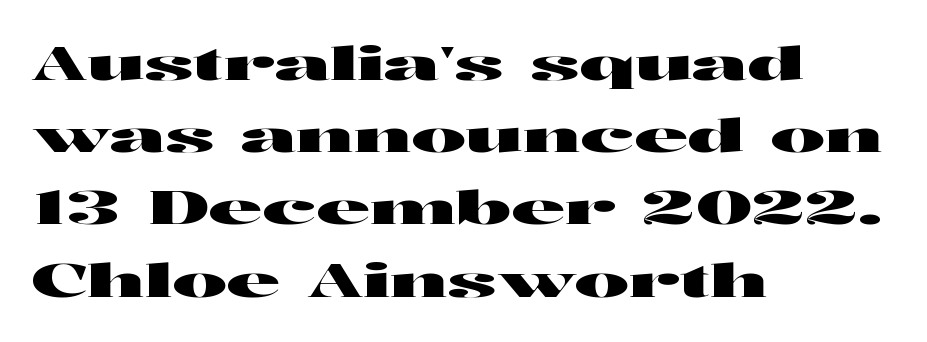
The gaps between neighbouring characters are ordinary and unremarkable. Letters rest on an invisible, unmarked baseline. Spacing verdict: proportional, widths tailored to each character. These lines were composed using upright roman letters. Which margin do the lines hug? The left one — the right edge is uneven.
